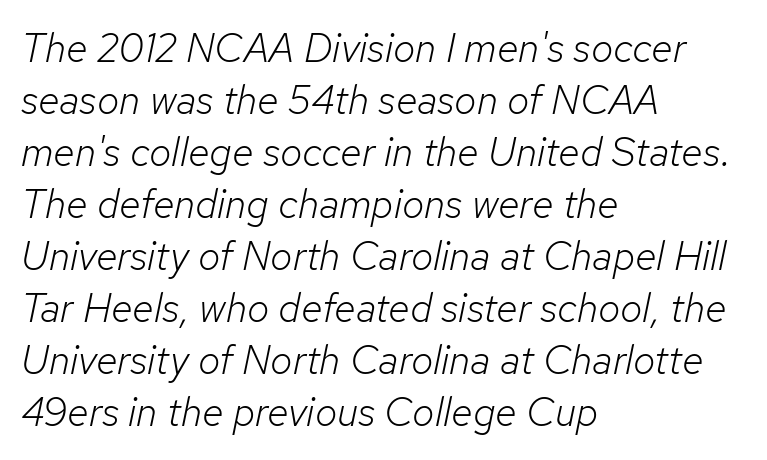
Q: Is the text bold? A: No.
Q: Is the text italic (slanted)? A: Yes, it leans right by about 12 degrees.
Q: Is the text underlined? A: No.
Q: How is the paragraph aligned? A: Left-aligned.
Q: Is the spacing between letters normal or unusually wide? A: Normal.
Q: Is the spacing between lines tight, normal or loose? A: Normal.
Q: Width (condensed, normal, or wide)? A: Normal.
Q: Stroke contrast? A: Low.
Q: x-height? A: Medium.
Q: Monospaced? A: No.
